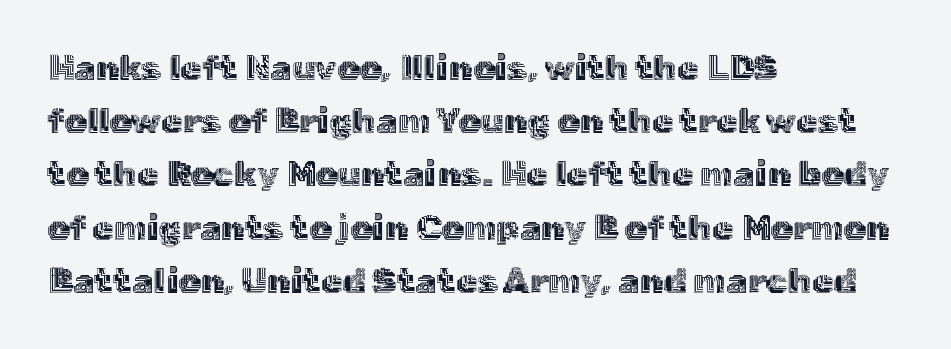
Q: Is the text italic (slanted)? A: No, it is upright.
Q: Is the text underlined? A: No.
Q: How is the paragraph aligned? A: Left-aligned.
Q: Is the spacing between letters normal or unusually wide? A: Normal.
Q: Is the spacing between lines tight, normal or loose? A: Normal.
Q: Width (condensed, normal, or wide)? A: Normal.
Q: x-height? A: Medium.
Q: Monospaced? A: No.
